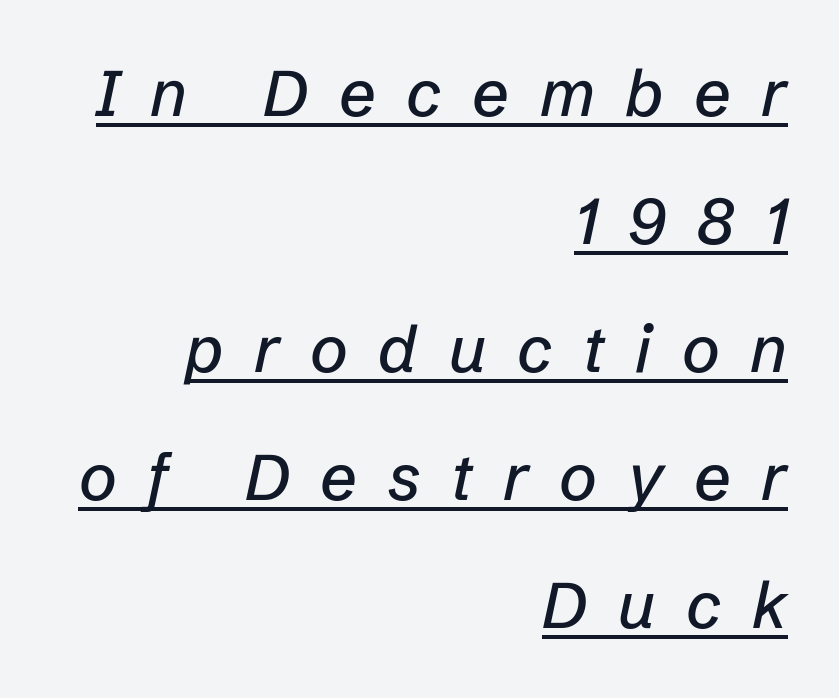
The image shows 65 px text type, italic (leaning right); set right-aligned, loose line spacing (1.97x), unusually wide letter spacing (+0.47 em), underlined; low stroke contrast and a medium x-height.
